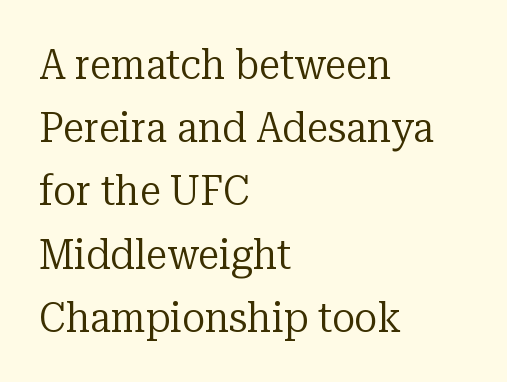
{"serif": "yes", "italic": "no", "bold": "no", "weight": "regular", "width": "normal", "stroke_contrast": "low", "x_height": "medium", "monospaced": "no", "underline": "no", "align": "left", "line_spacing": "normal", "line_spacing_ratio": 1.47, "letter_spacing": "normal", "letter_spacing_em": 0.0, "glyph_px": 43}
